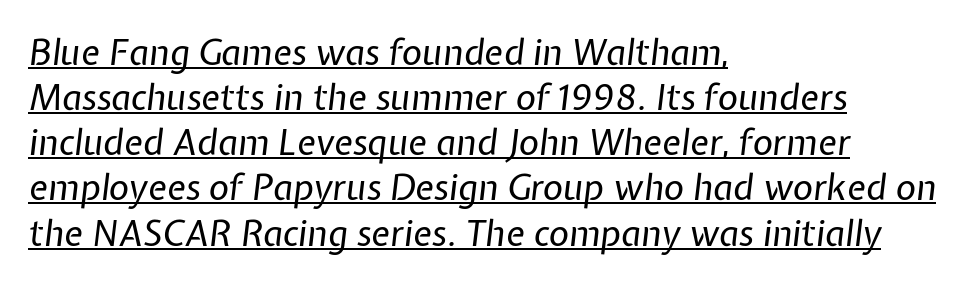
Proportional: the letters do not fall into vertical columns. The designer left line spacing at the default. Line beginnings align vertically; line endings do not. The gaps between neighbouring characters are ordinary and unremarkable. Yep, that's italic — everything's leaning. This is not heavy type; no bold has been used.
